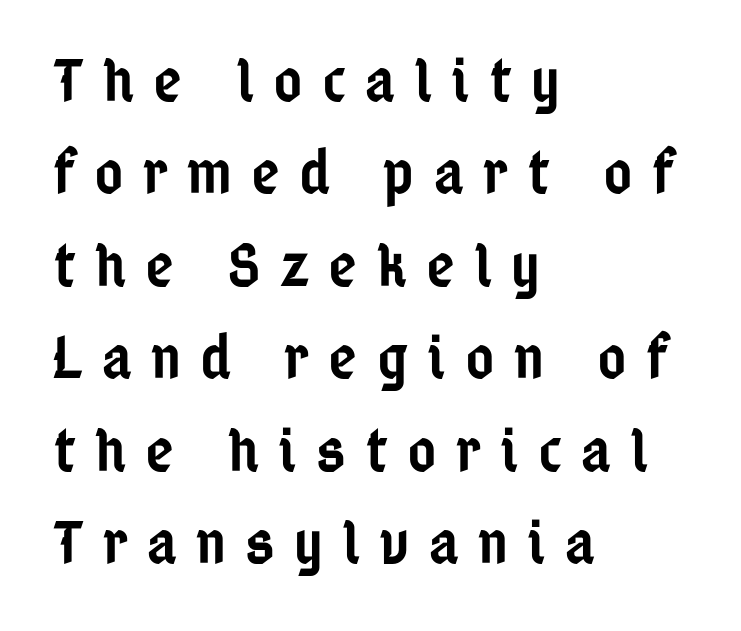
In terms of letterform style, serifs are entirely absent. Just letters on the line, the space beneath them empty. Character widths vary here, with narrow letters taking less room than wide ones. This is the in-between weight designers call semibold or demi. Line starts are locked; line ends wander. These lines were composed using upright roman letters.
